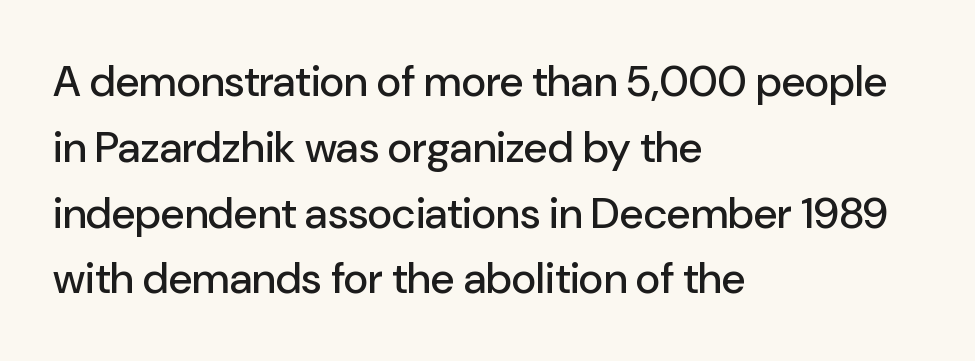
The face used here is proportionally spaced, like ordinary book or web type. Stroke terminals: plain, sans-serif. Baseline-to-baseline distance is the conventional proportion of letter height. Tall strokes in this sample are plumb rather than angled. The line texture is even and compact thanks to regular tracking.
